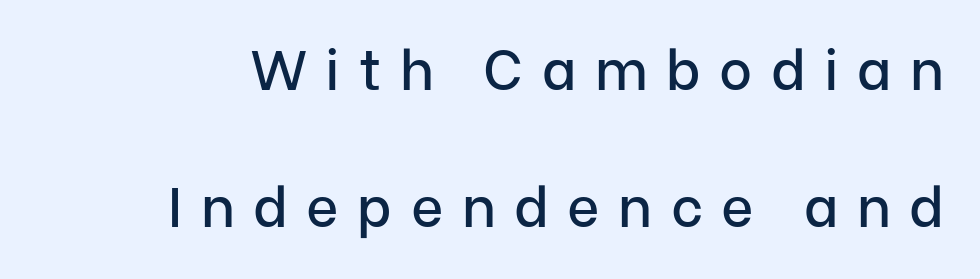
The image shows 56 px sans-serif type, upright; set loose line spacing (2.45x), unusually wide letter spacing (+0.33 em), not underlined; low stroke contrast and a medium x-height.
